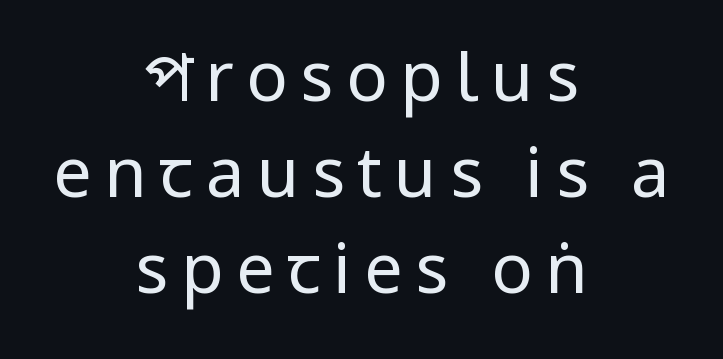
Q: Is the text bold? A: No.
Q: Is the text italic (slanted)? A: No, it is upright.
Q: Is the typeface a serif or a sans-serif typeface? A: Sans-serif.
Q: Is the text underlined? A: No.
Q: How is the paragraph aligned? A: Centered.
Q: Is the spacing between lines tight, normal or loose? A: Normal.
Q: Width (condensed, normal, or wide)? A: Condensed.
Q: Stroke contrast? A: Low.
Q: x-height? A: Large.
Q: Monospaced? A: No.
